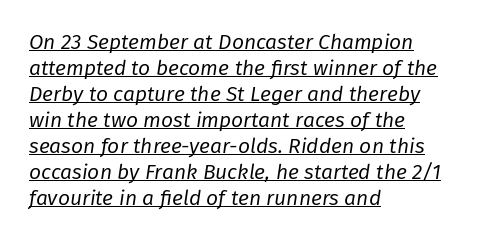
Q: Is the text bold? A: No.
Q: Is the text italic (slanted)? A: Yes, it leans right by about 8 degrees.
Q: Is the text underlined? A: Yes.
Q: How is the paragraph aligned? A: Left-aligned.
Q: Is the spacing between letters normal or unusually wide? A: Normal.
